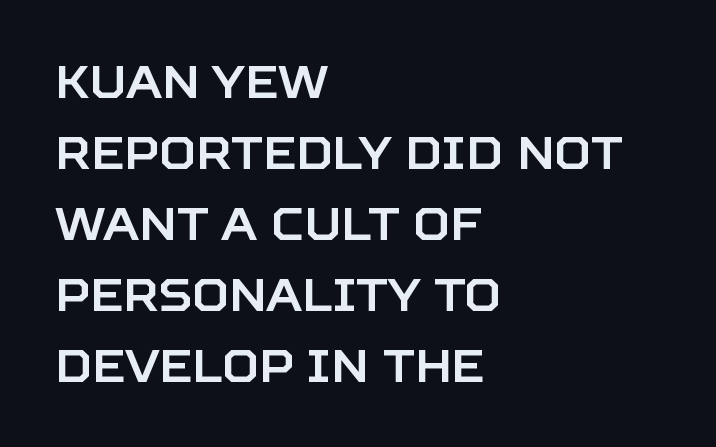
The image shows 45 px sans-serif type, upright; set left-aligned, normal line spacing (1.58x), normal letter spacing, not underlined; low stroke contrast and a large x-height.
